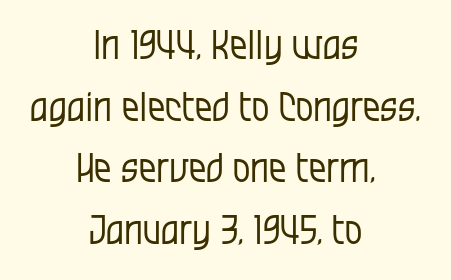
Spacing between characters is what you'd get straight out of the box. These lines are composed in type without serifs. The space between consecutive lines is moderate. The rag falls on both sides of this text block equally. Counters stay open thanks to moderate or lighter strokes.
